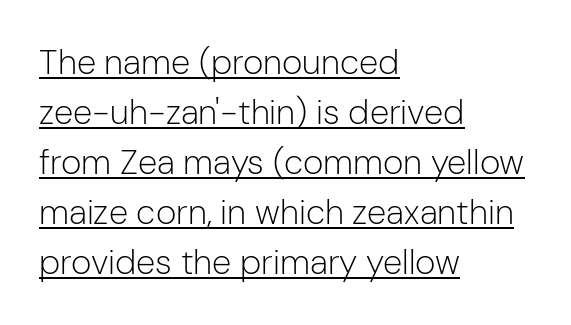
The image shows 35 px light sans-serif type, upright; set left-aligned, normal line spacing (1.43x), normal letter spacing, underlined; low stroke contrast and a medium x-height.
